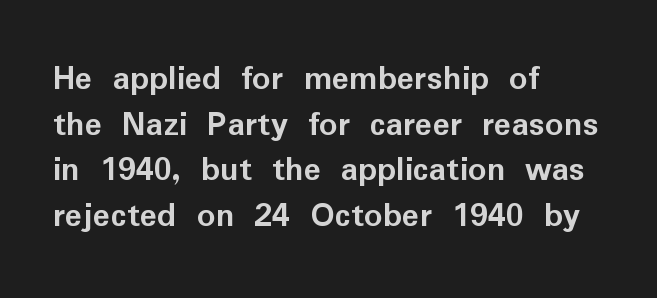
The image shows 36 px semibold sans-serif type, upright; set left-aligned, normal line spacing (1.27x), normal letter spacing, not underlined; low stroke contrast and a medium x-height.
